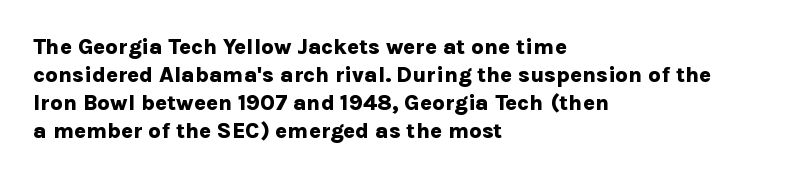
{"italic": "no", "bold": "yes", "underline": "no", "align": "left", "line_spacing": "normal", "line_spacing_ratio": 1.27, "letter_spacing": "normal", "letter_spacing_em": 0.0, "glyph_px": 22}
